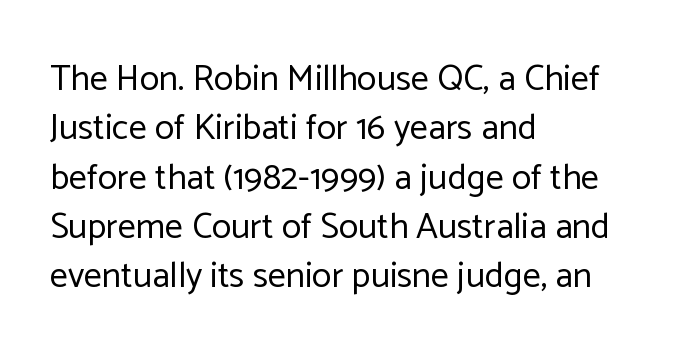
Summary of weight: not heavy and not bold. The passage shown has conventional tracking throughout. Short and long lines alike share a common starting point at left. Type style note: lacks serifs. The rendering uses natural spacing where letterforms have individual widths. The typography opts for an upright posture over an oblique one.
